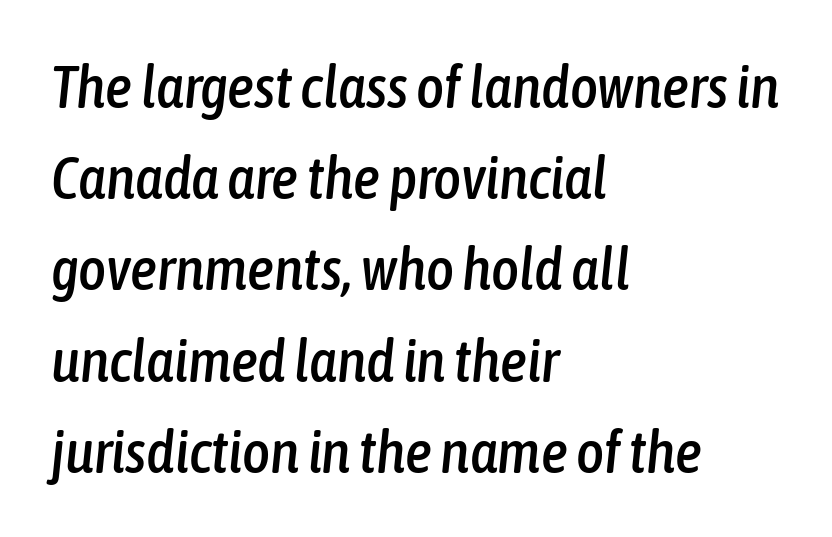
Nobody touched the tracking dial on this one. Spacing verdict: proportional, widths tailored to each character. In terms of leading, this rendering sits right in the middle. These lines are set flush left with a ragged right edge. Unmarked baselines from the first word to the last.
